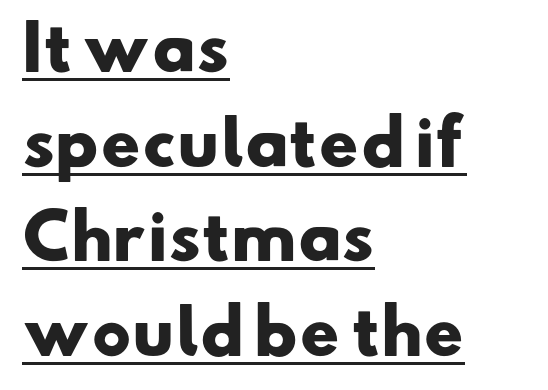
No extra tracking has been applied to these lines. Letterform terminals end flat and unadorned throughout the passage. Every row of glyphs begins at an identical x-position on the left. Honestly, the underline is the first thing you notice here. The rendering uses a moderate line-height, typical for paragraphs. You could not count columns in this text — the font is proportionally spaced.
